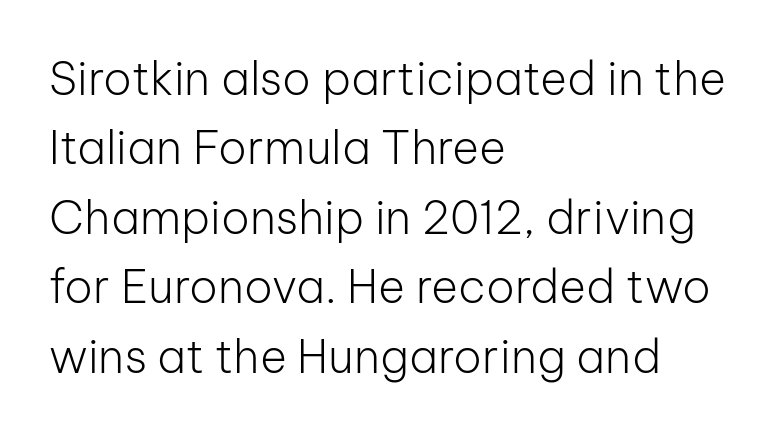
Typographically, this falls in the sans-serif category. Interline gaps are of average width in this sample. Do the characters align in a grid? No, the font is proportional. Tracking here is standard; glyphs follow each other at the usual distance. Rule under the text: the space is simply empty.
